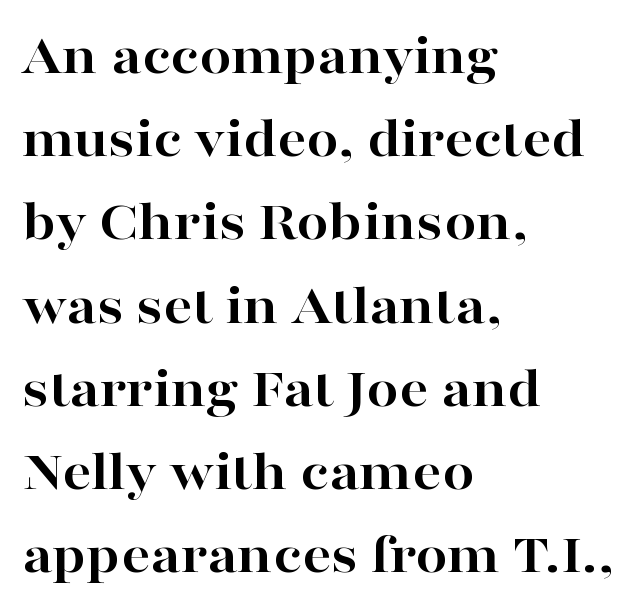
Quick note: not italic, upright. Regarding serifs, this sample has them. If you measured baseline to baseline, you'd find a middling distance. Spacing verdict: proportional, widths tailored to each character. The typesetter chose a ragged-right arrangement here. Beneath every word, the page is bare.
